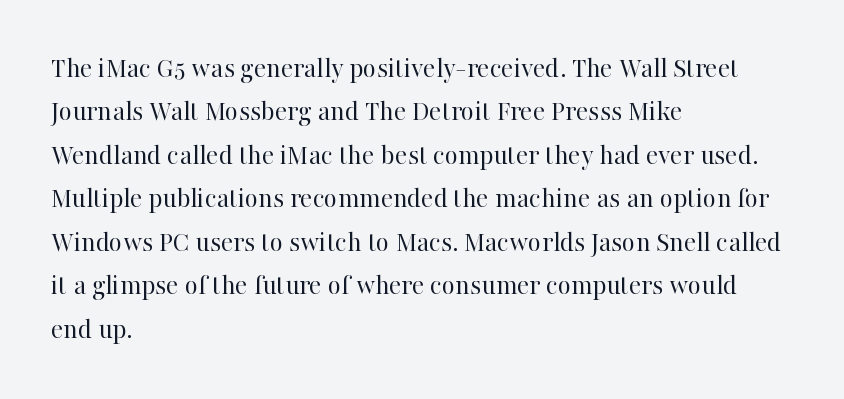
The space beneath each line is pristine and unruled. The face used here is seriffed, in the tradition of book romans. If you drew a ruler down the left edge, every line would touch it. Is this a fixed-width face? No — the glyphs have proportional, varying widths.
